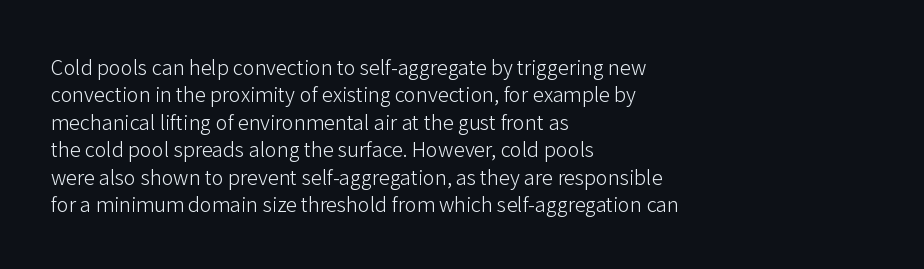
Q: Is the text bold? A: No.
Q: Is the text italic (slanted)? A: No, it is upright.
Q: Is the text underlined? A: No.
Q: How is the paragraph aligned? A: Left-aligned.
Q: Is the spacing between letters normal or unusually wide? A: Normal.
Q: Is the spacing between lines tight, normal or loose? A: Normal.
